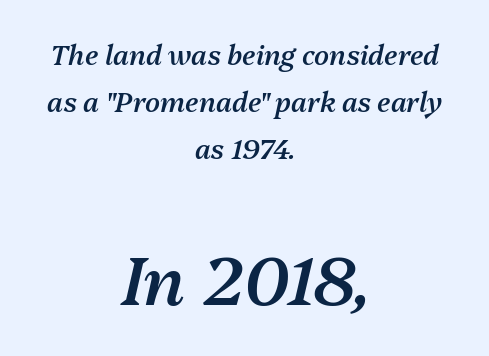
The image shows 67 px semibold type, italic (leaning right); set centered, line spacing 1.74x, normal letter spacing, not underlined; the second (bottom) block is 2.48x larger; medium stroke contrast and a medium x-height.
